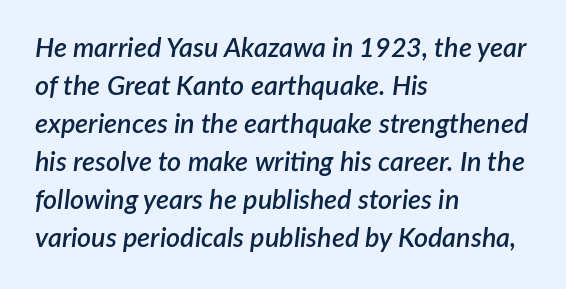
{"italic": "yes", "lean": "right", "slant_degrees": 7, "bold": "semi", "underline": "no", "align": "left", "line_spacing": "normal", "line_spacing_ratio": 1.41, "letter_spacing": "normal", "letter_spacing_em": 0.0, "glyph_px": 27}
